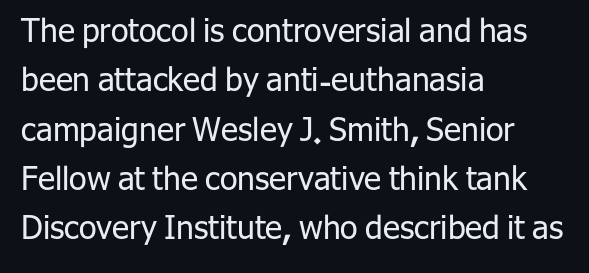
Q: Is the text bold? A: No.
Q: Is the text italic (slanted)? A: No, it is upright.
Q: Is the typeface a serif or a sans-serif typeface? A: Sans-serif.
Q: Is the text underlined? A: No.
Q: How is the paragraph aligned? A: Left-aligned.
Q: Is the spacing between letters normal or unusually wide? A: Normal.
Q: Is the spacing between lines tight, normal or loose? A: Normal.
Q: Width (condensed, normal, or wide)? A: Normal.
Q: Stroke contrast? A: Low.
Q: x-height? A: Medium.
Q: Monospaced? A: No.
